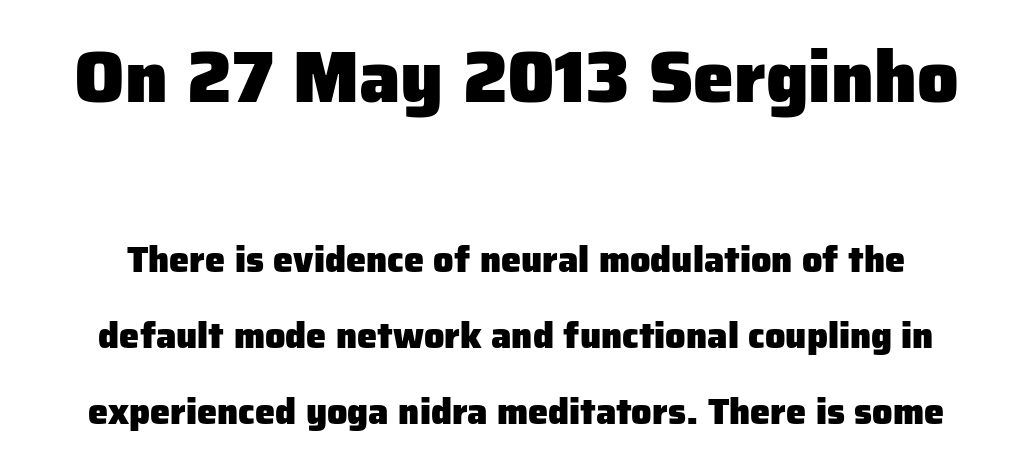
The image shows 73 px heavy sans-serif type, upright; set centered, loose line spacing (2.11x), normal letter spacing, not underlined; the first (top) block is 2.03x larger; low stroke contrast and a medium x-height.
